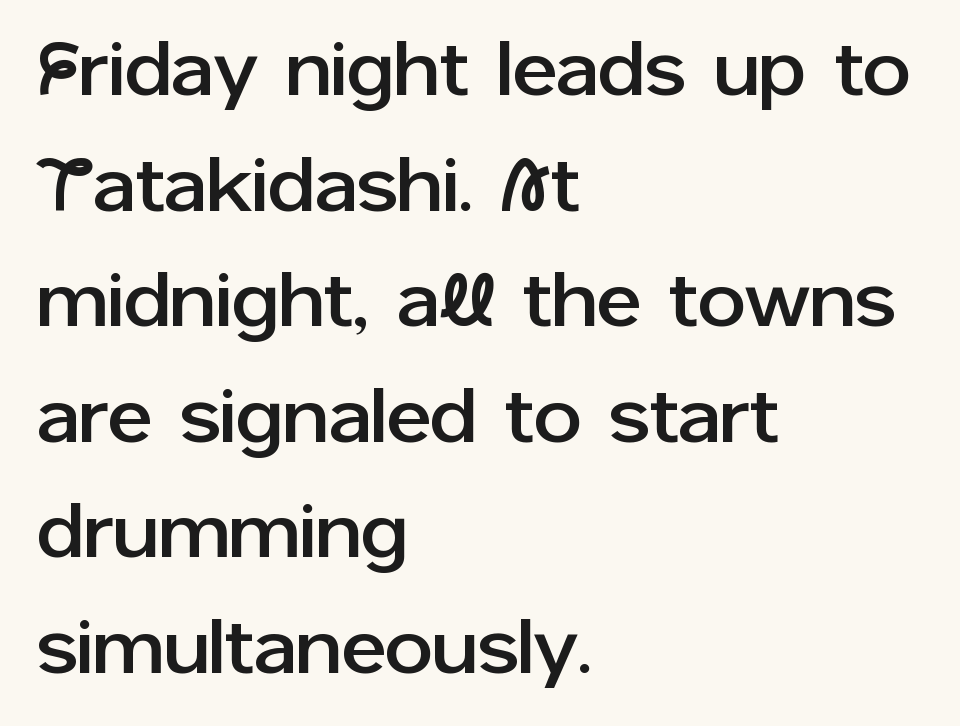
Q: Is the text italic (slanted)? A: No, it is upright.
Q: Is the typeface a serif or a sans-serif typeface? A: Sans-serif.
Q: Is the text underlined? A: No.
Q: How is the paragraph aligned? A: Left-aligned.
Q: Is the spacing between letters normal or unusually wide? A: Normal.
Q: Is the spacing between lines tight, normal or loose? A: Normal.
Q: Width (condensed, normal, or wide)? A: Normal.
Q: Stroke contrast? A: Low.
Q: x-height? A: Medium.
Q: Monospaced? A: No.
